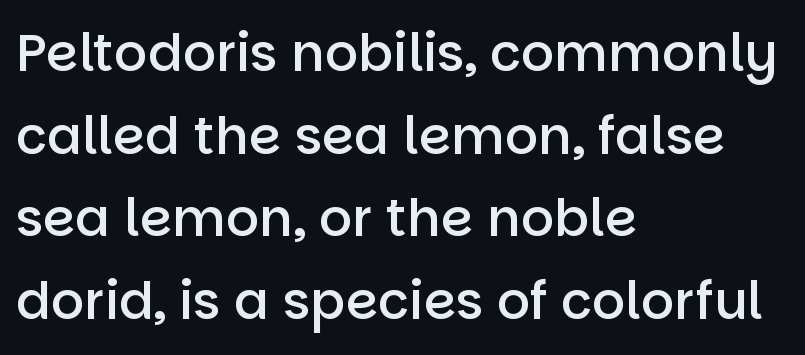
{"serif": "no", "italic": "no", "bold": "semi", "weight": "semibold", "width": "normal", "stroke_contrast": "low", "x_height": "large", "monospaced": "no", "underline": "no", "align": "left", "line_spacing": "normal", "line_spacing_ratio": 1.59, "letter_spacing": "normal", "letter_spacing_em": 0.0, "glyph_px": 52}
